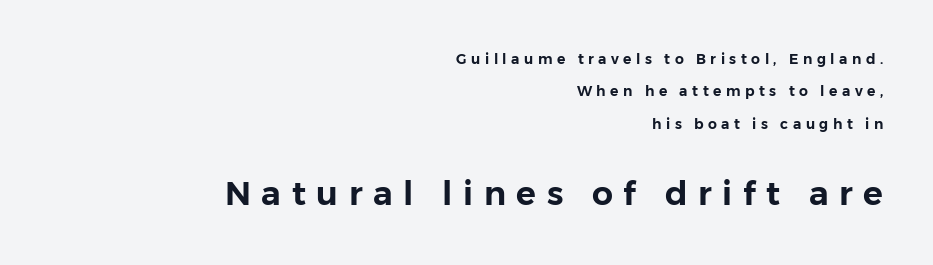
Line endings align vertically; line beginnings do not. The passage shown begins with its smaller block and ends with its larger one. What stands out about the letter spacing? Its width — letters are far apart. Do the letters lean? They stand straight. Serif or sans? Sans — the stroke terminals are bare.
